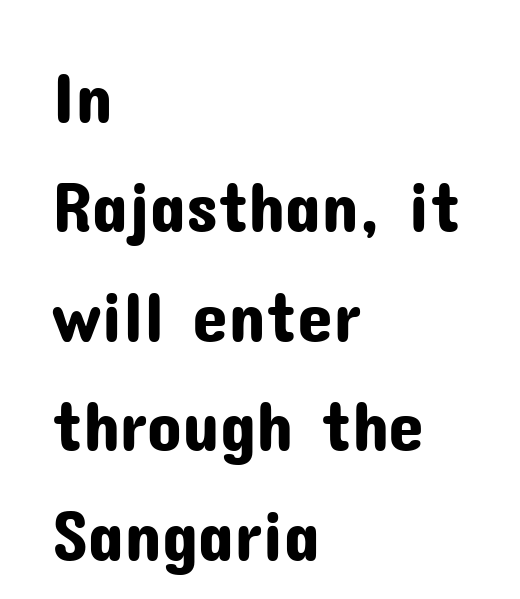
Q: Is the text italic (slanted)? A: No, it is upright.
Q: Is the typeface a serif or a sans-serif typeface? A: Sans-serif.
Q: Is the text underlined? A: No.
Q: How is the paragraph aligned? A: Left-aligned.
Q: Is the spacing between letters normal or unusually wide? A: Normal.
Q: Is the spacing between lines tight, normal or loose? A: Normal.
Q: Width (condensed, normal, or wide)? A: Normal.
Q: Stroke contrast? A: Low.
Q: x-height? A: Medium.
Q: Monospaced? A: No.
